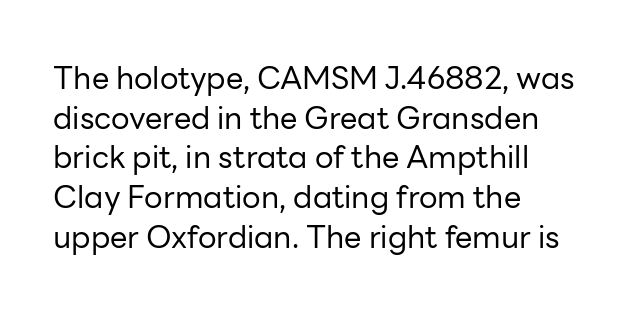
Upright lettering throughout. Compared with a typical body face, this is equally light or lighter still. This sample keeps an unexceptional amount of space between lines. The type family on display is of the sans-serif kind. Notice how the passage keeps a crisp vertical edge on the left only. These lines are rendered in a variable-pitch font.
